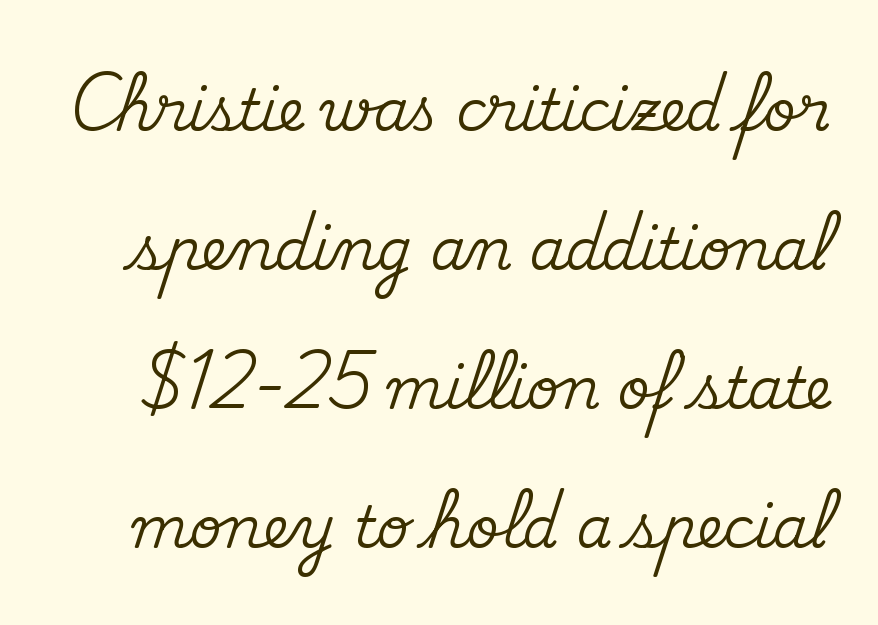
The image shows 57 px serif type; set loose line spacing (2.44x), normal letter spacing, not underlined; medium stroke contrast and a small x-height.
